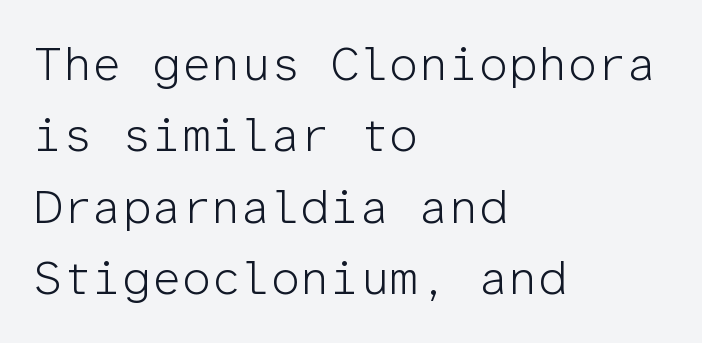
{"serif": "no", "italic": "no", "bold": "no", "weight": "light", "width": "normal", "stroke_contrast": "low", "x_height": "medium", "monospaced": "yes", "underline": "no", "align": "left", "line_spacing": "normal", "line_spacing_ratio": 1.52, "letter_spacing": "normal", "letter_spacing_em": 0.0, "glyph_px": 47}
